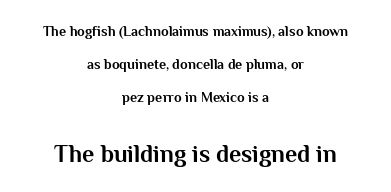
The image shows 24 px bold type, upright; set centered, loose line spacing (2.34x), normal letter spacing, not underlined; the second (bottom) block is 1.71x larger.
